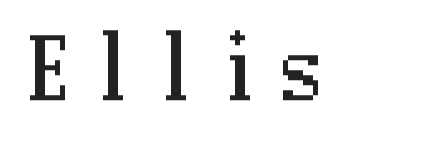
{"italic": "no", "width": "condensed", "stroke_contrast": "low", "x_height": "medium", "underline": "no", "letter_spacing": "wide", "letter_spacing_em": 0.29, "glyph_px": 80}
